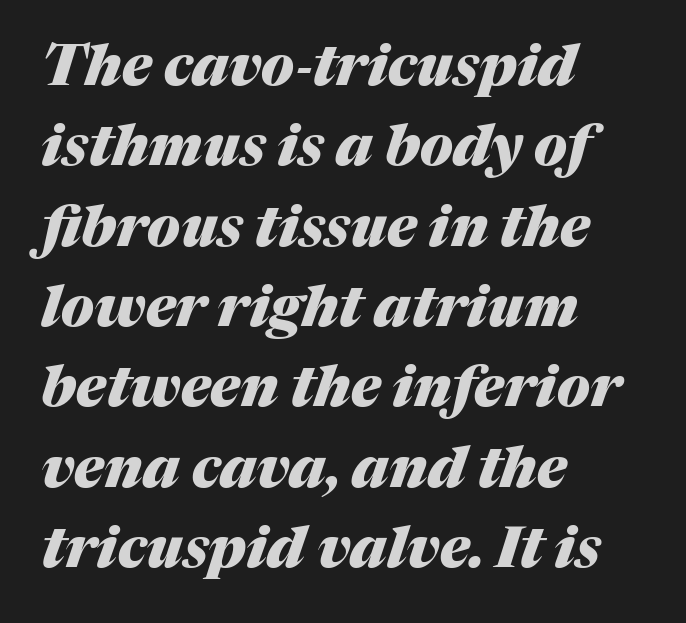
{"italic": "yes", "lean": "right", "slant_degrees": 17, "bold": "yes", "weight": "heavy", "width": "normal", "stroke_contrast": "medium", "x_height": "medium", "monospaced": "no", "underline": "no", "align": "left", "line_spacing": "normal", "line_spacing_ratio": 1.41, "letter_spacing": "normal", "letter_spacing_em": 0.0, "glyph_px": 57}
